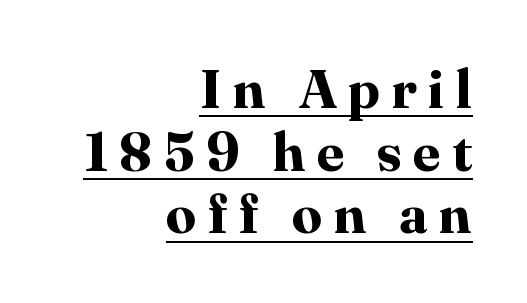
Spacing verdict: proportional, widths tailored to each character. The rendering uses the underline text-decoration. Each letter's strokes conclude with small projecting serifs. One-word summary of the alignment: right. The letterforms stand isolated, each surrounded by extra space.
